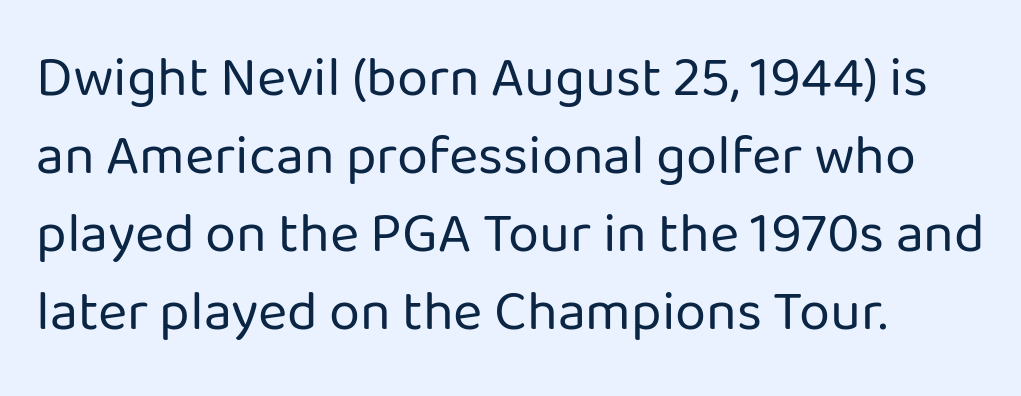
Standard letterfit; no display-style spreading of the glyphs. When letters stand straight like this, we call the style roman or upright. Think standard paragraph weight, or any step lighter than that. Character widths vary here, with narrow letters taking less room than wide ones. The space between consecutive lines is moderate.
